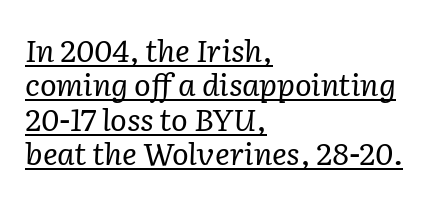
{"serif": "yes", "italic": "yes", "lean": "right", "slant_degrees": 2, "bold": "no", "weight": "regular", "width": "normal", "stroke_contrast": "low", "x_height": "medium", "monospaced": "no", "underline": "yes", "align": "left", "line_spacing": "tight", "line_spacing_ratio": 1.11, "letter_spacing": "normal", "letter_spacing_em": 0.0, "glyph_px": 31}
